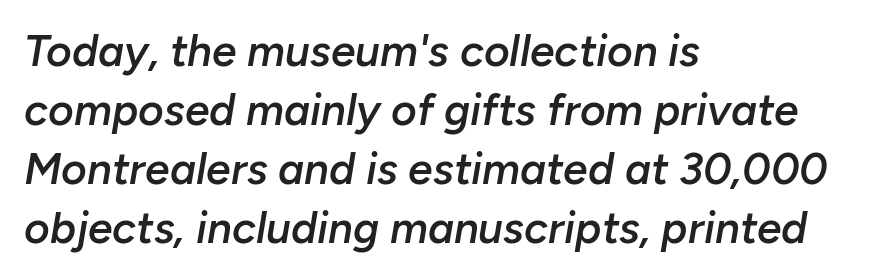
The lines are quadded left. The whole block is typeset with a tilt. Compared with typical paragraphs, the rows here are spaced about the same. There is no visible air inserted between adjacent glyphs. Underline: absent.
